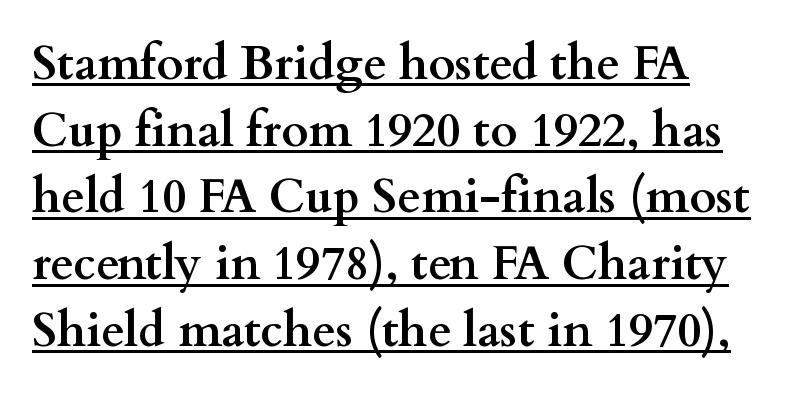
Q: Is the text bold? A: Yes.
Q: Is the text italic (slanted)? A: No, it is upright.
Q: Is the typeface a serif or a sans-serif typeface? A: Serif.
Q: Is the text underlined? A: Yes.
Q: Is the spacing between letters normal or unusually wide? A: Normal.
Q: Is the spacing between lines tight, normal or loose? A: Normal.
Q: Width (condensed, normal, or wide)? A: Wide.
Q: Stroke contrast? A: Medium.
Q: x-height? A: Small.
Q: Monospaced? A: No.
